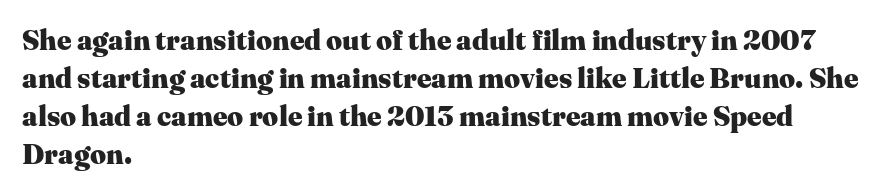
{"serif": "yes", "italic": "no", "bold": "yes", "weight": "heavy", "width": "normal", "stroke_contrast": "medium", "x_height": "medium", "monospaced": "no", "underline": "no", "align": "left", "line_spacing": "normal", "line_spacing_ratio": 1.36, "letter_spacing": "normal", "letter_spacing_em": 0.0, "glyph_px": 28}
